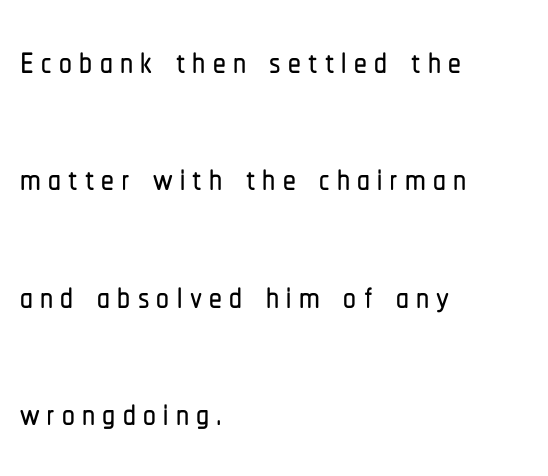
The image shows 51 px condensed sans-serif type, upright; set left-aligned, loose line spacing (2.3x), not underlined; low stroke contrast and a medium x-height.
